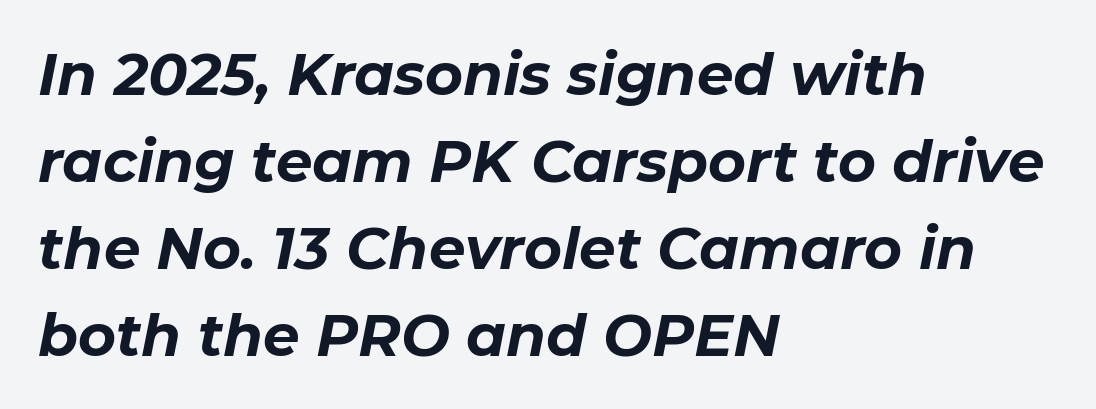
{"italic": "yes", "lean": "right", "slant_degrees": 11, "bold": "yes", "weight": "bold", "width": "normal", "stroke_contrast": "low", "x_height": "medium", "monospaced": "no", "underline": "no", "align": "left", "line_spacing": "normal", "line_spacing_ratio": 1.5, "letter_spacing": "normal", "letter_spacing_em": 0.0, "glyph_px": 58}
